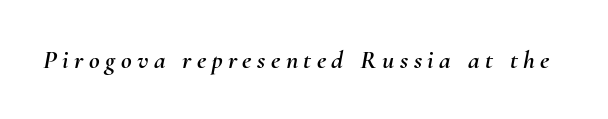
The image shows 26 px text type, italic (leaning right); set unusually wide letter spacing (+0.21 em), not underlined.
